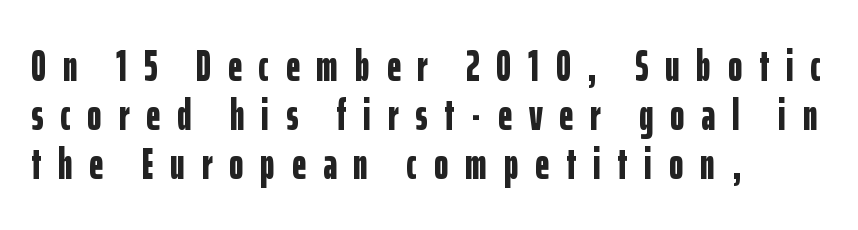
The image shows 44 px bold, condensed sans-serif type, upright; set left-aligned, tight line spacing (1.11x), unusually wide letter spacing (+0.38 em), not underlined; low stroke contrast and a medium x-height.
